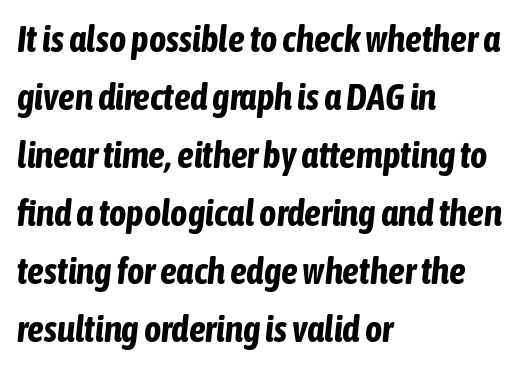
The image shows 37 px bold, condensed type, italic (leaning right); set left-aligned, normal line spacing (1.57x), normal letter spacing, not underlined; low stroke contrast and a medium x-height.
